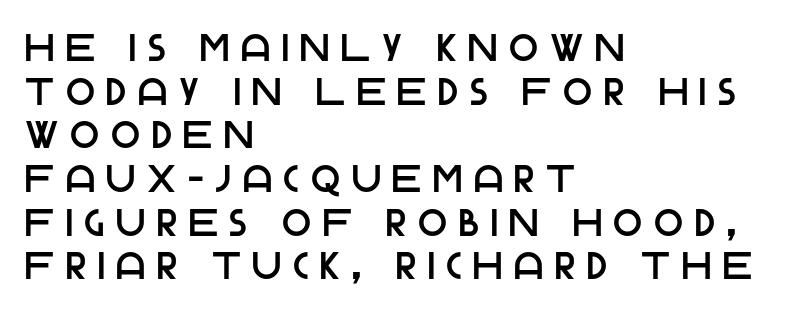
Stroke terminals: plain, sans-serif. In terms of letterspacing, this is a distinctly airy, spread setting. The baseline area is clear. You could not count columns in this text — the font is proportionally spaced. Regarding leading, the lines here are crowded together.
